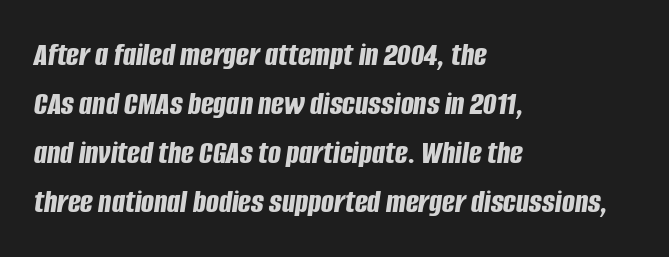
Q: Is the text bold? A: Yes.
Q: Is the text italic (slanted)? A: Yes, it leans right by about 8 degrees.
Q: Is the text underlined? A: No.
Q: How is the paragraph aligned? A: Left-aligned.
Q: Is the spacing between letters normal or unusually wide? A: Normal.
Q: Is the spacing between lines tight, normal or loose? A: Normal.
Q: Width (condensed, normal, or wide)? A: Condensed.
Q: Stroke contrast? A: Low.
Q: x-height? A: Large.
Q: Monospaced? A: No.
